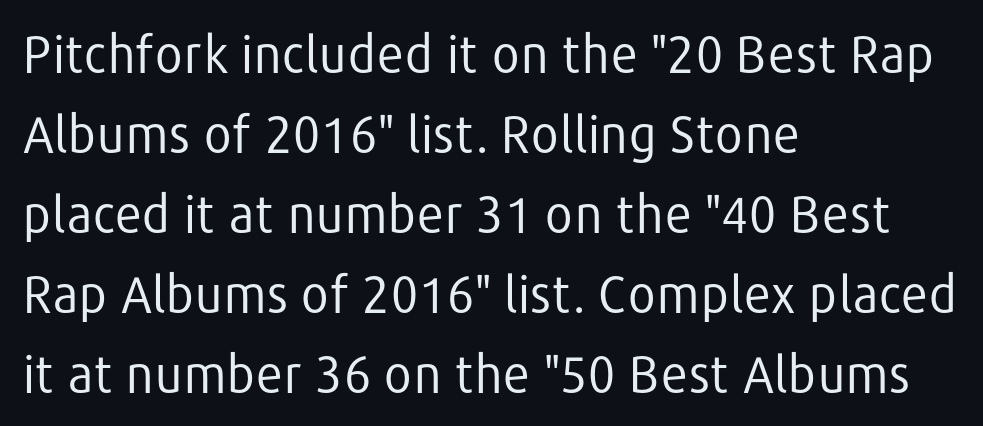
The image shows 50 px regular-weight sans-serif type, upright; set left-aligned, normal line spacing (1.6x), normal letter spacing, not underlined; low stroke contrast and a medium x-height.
